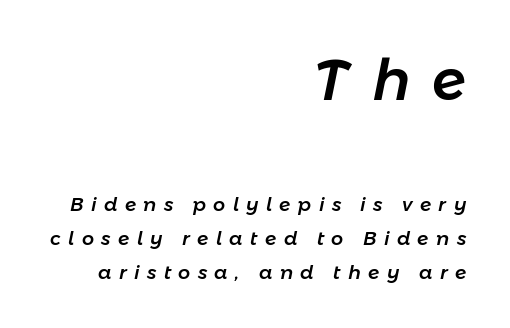
Q: Is the text italic (slanted)? A: Yes, it leans right by about 11 degrees.
Q: Is the text underlined? A: No.
Q: How is the paragraph aligned? A: Right-aligned.
Q: Is the spacing between letters normal or unusually wide? A: Unusually wide.
Q: Which block of text is set in a larger size, the first (top) or the second (bottom)? A: The first (top) one.
Q: Width (condensed, normal, or wide)? A: Normal.
Q: Stroke contrast? A: Low.
Q: x-height? A: Medium.
Q: Monospaced? A: No.
